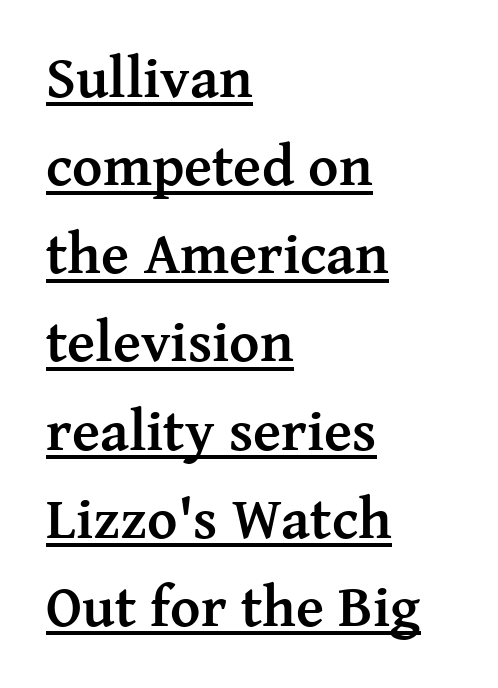
Rows of type keep a routine distance in the vertical direction. Check where the strokes stop: tiny serifs finish them off. The lettering is marked with a stroke running underneath it. If you drew a line through each stem, it would be perfectly vertical. Is this a fixed-width face? No — the glyphs have proportional, varying widths.
